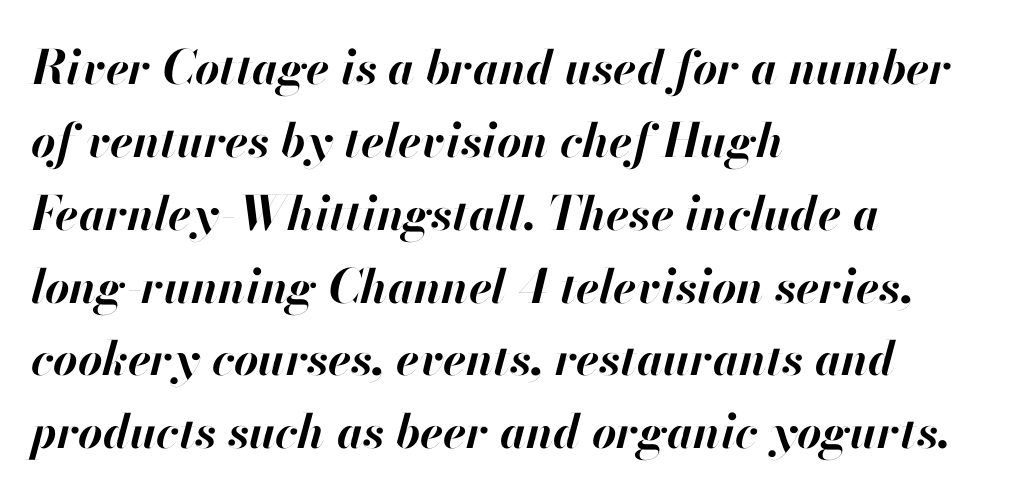
The image shows 47 px bold type, italic (leaning right); set left-aligned, normal line spacing (1.55x), normal letter spacing, not underlined; high stroke contrast and a small x-height.
